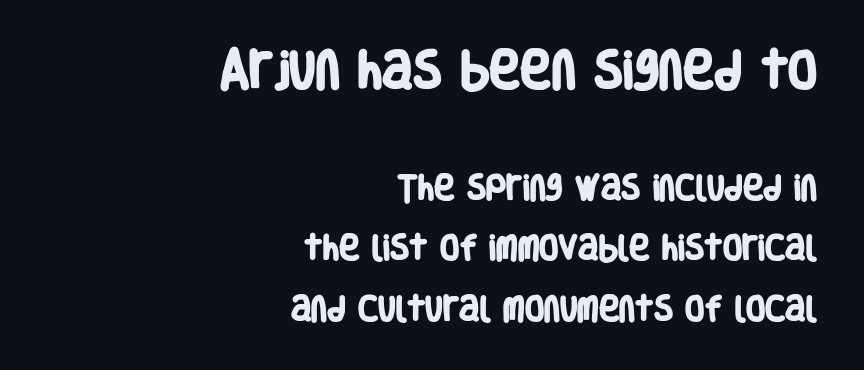
The image shows 42 px heavy, condensed sans-serif type; set right-aligned, loose line spacing (2.17x), normal letter spacing, not underlined; the first (top) block is 1.5x larger; low stroke contrast and a large x-height.
